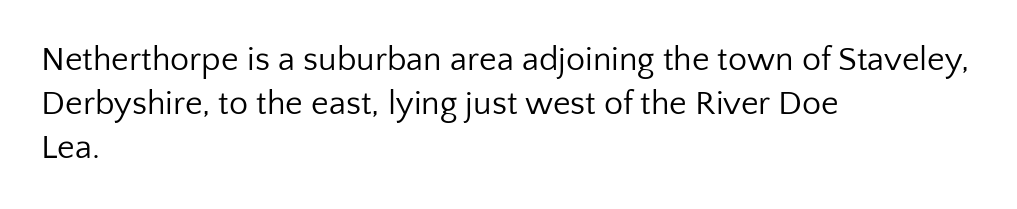
A roman cut, with each character standing at attention. A normal amount of white space separates one row of letters from the next. Is the block centered? No — it sits flush against the left margin. Proportional: the letters do not fall into vertical columns. Caption: standard tracking, unaltered.
